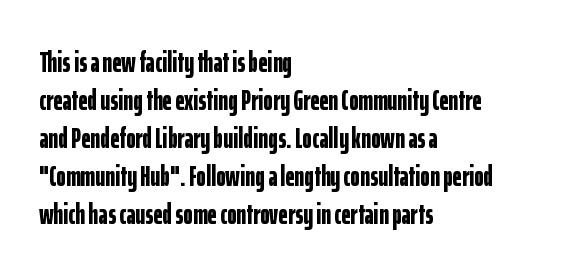
This sample has the flowing, uneven cadence of proportional lettering. Has an underline been added? It has not. Posture: upright roman. Chunky letters — that's bold for sure. This is sans-serif lettering, the kind often seen on screens and signage. Each word holds together tightly as a unit, with standard inter-letter gaps.
